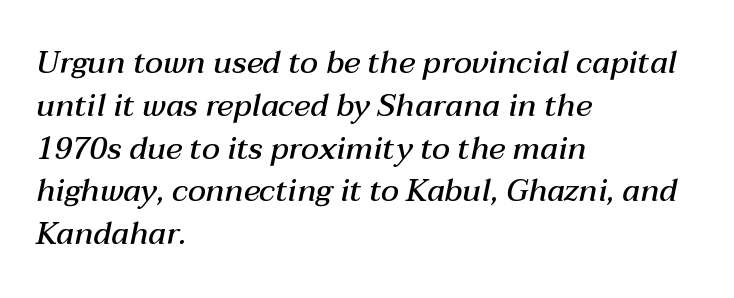
Q: Is the text bold? A: Semi-bold.
Q: Is the text italic (slanted)? A: Yes, it leans right by about 12 degrees.
Q: Is the text underlined? A: No.
Q: How is the paragraph aligned? A: Left-aligned.
Q: Is the spacing between letters normal or unusually wide? A: Normal.
Q: Is the spacing between lines tight, normal or loose? A: Normal.
Q: Width (condensed, normal, or wide)? A: Normal.
Q: Stroke contrast? A: Medium.
Q: x-height? A: Medium.
Q: Monospaced? A: No.
